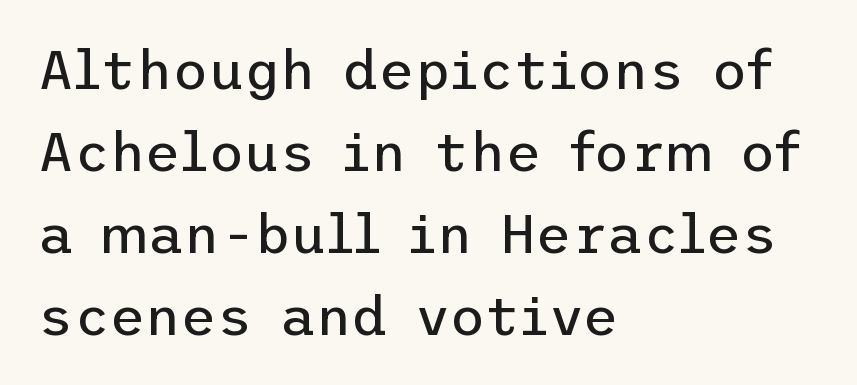
The image shows 55 px regular-weight sans-serif type, upright; set left-aligned, normal line spacing (1.49x), normal letter spacing, not underlined; low stroke contrast and a medium x-height.
